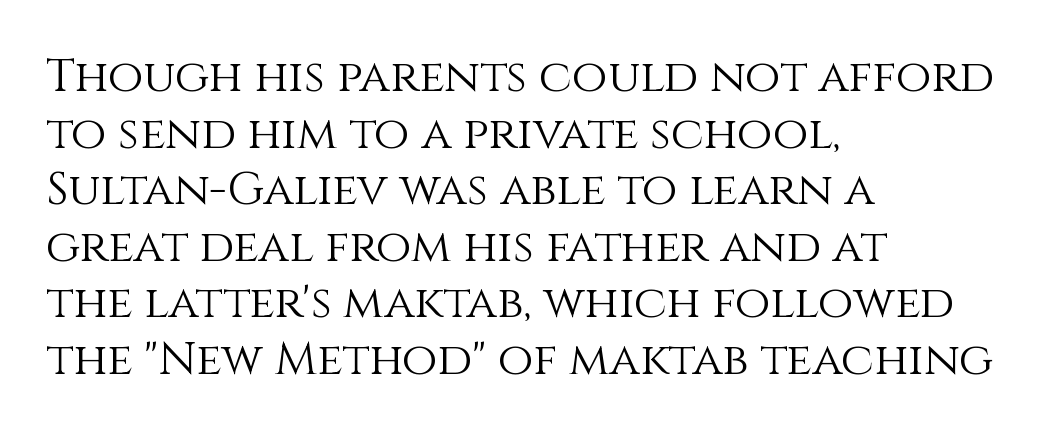
Q: Is the text bold? A: No.
Q: Is the text italic (slanted)? A: No, it is upright.
Q: Is the text underlined? A: No.
Q: How is the paragraph aligned? A: Left-aligned.
Q: Is the spacing between letters normal or unusually wide? A: Normal.
Q: Width (condensed, normal, or wide)? A: Normal.
Q: Stroke contrast? A: Medium.
Q: x-height? A: Large.
Q: Monospaced? A: No.
